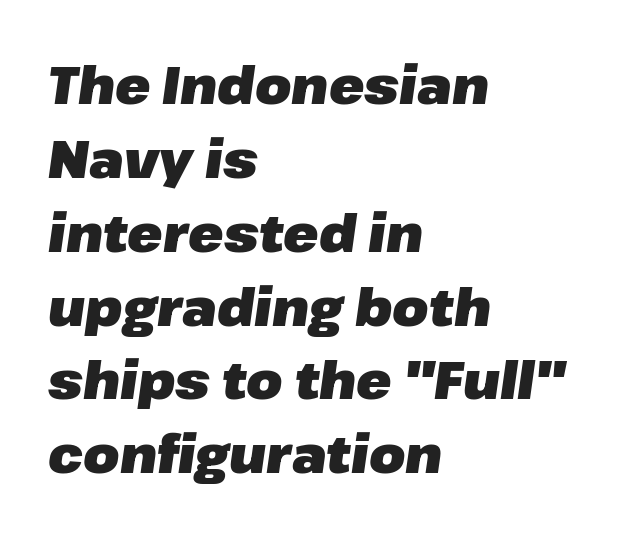
The paragraph has a hard left edge and a soft right edge. Reading down the column, the eye jumps a familiar distance to each next line. The zone under the glyphs is completely vacant. Students, this is bold: see how much ink each stroke carries.
